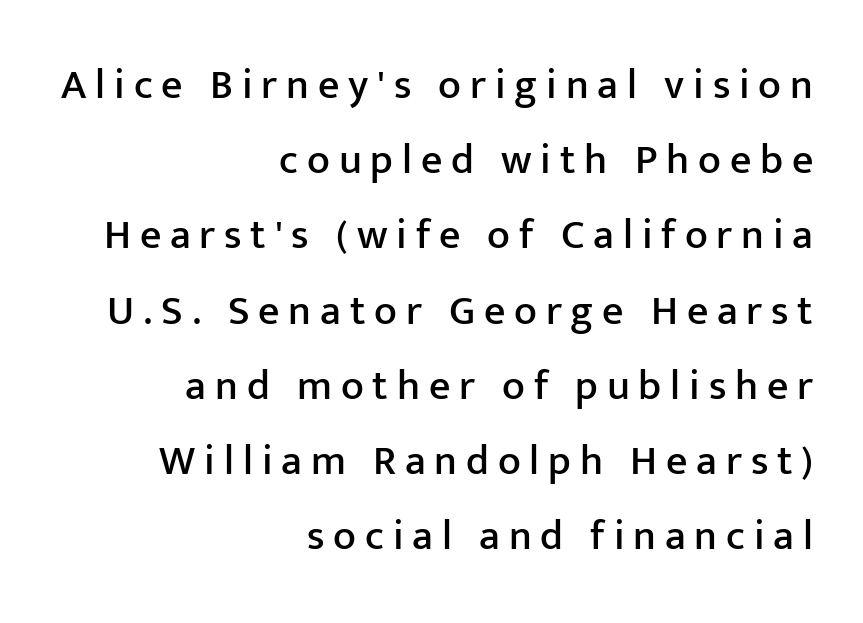
The image shows 42 px sans-serif type, upright; set right-aligned, line spacing 1.79x, unusually wide letter spacing (+0.21 em), not underlined; low stroke contrast and a medium x-height.
